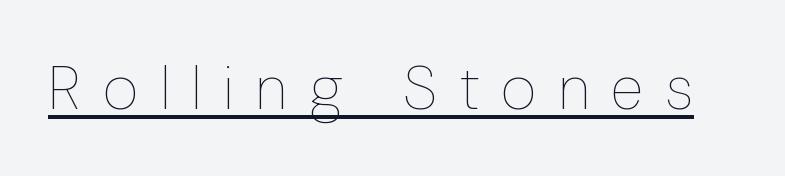
{"italic": "no", "bold": "no", "weight": "thin", "width": "condensed", "stroke_contrast": "low", "x_height": "medium", "monospaced": "no", "underline": "yes", "letter_spacing": "wide", "letter_spacing_em": 0.36, "glyph_px": 61}
